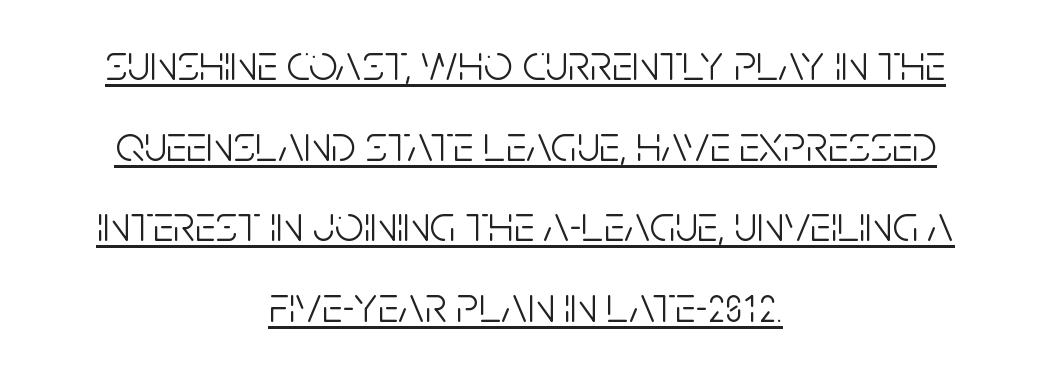
{"serif": "no", "italic": "no", "bold": "no", "weight": "light", "width": "condensed", "stroke_contrast": "low", "x_height": "large", "monospaced": "no", "underline": "yes", "align": "center", "line_spacing": "normal", "line_spacing_ratio": 1.58, "letter_spacing": "normal", "letter_spacing_em": 0.0, "glyph_px": 51}
